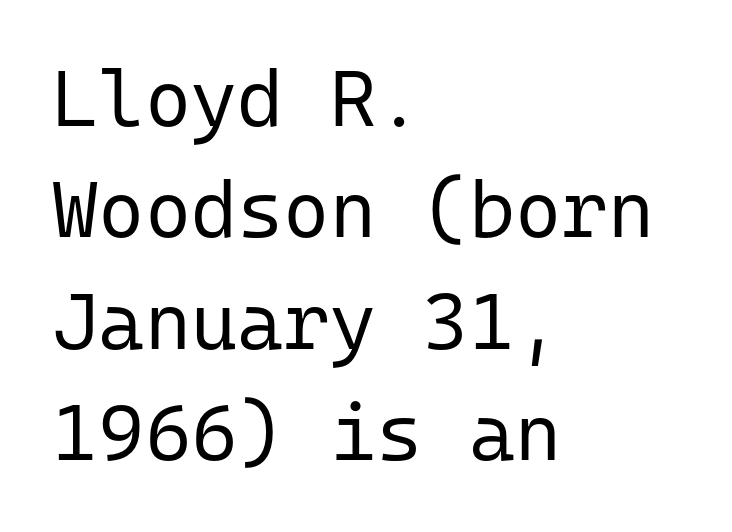
Q: Is the text bold? A: No.
Q: Is the text italic (slanted)? A: No, it is upright.
Q: Is the typeface a serif or a sans-serif typeface? A: Sans-serif.
Q: Is the text underlined? A: No.
Q: How is the paragraph aligned? A: Left-aligned.
Q: Is the spacing between letters normal or unusually wide? A: Normal.
Q: Is the spacing between lines tight, normal or loose? A: Normal.
Q: Width (condensed, normal, or wide)? A: Normal.
Q: Stroke contrast? A: Low.
Q: x-height? A: Medium.
Q: Monospaced? A: Yes.
